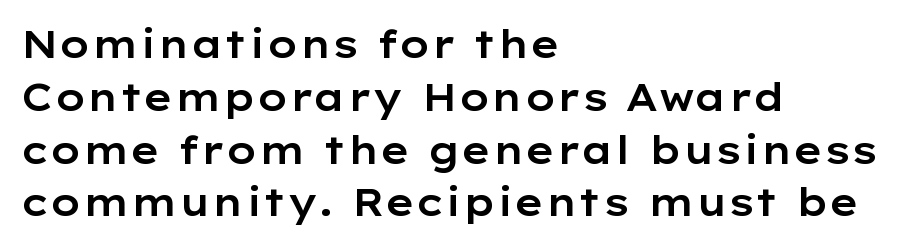
{"serif": "no", "italic": "no", "width": "wide", "stroke_contrast": "low", "x_height": "medium", "monospaced": "no", "underline": "no", "align": "left", "line_spacing": "normal", "line_spacing_ratio": 1.39, "letter_spacing": "normal", "letter_spacing_em": 0.0, "glyph_px": 38}
